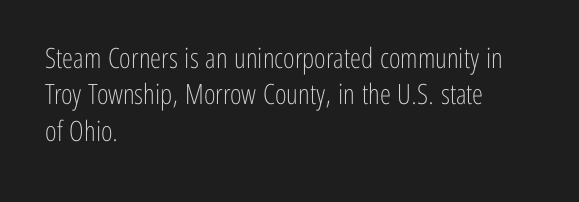
The image shows 28 px light, condensed sans-serif type, upright; set left-aligned, normal line spacing (1.3x), normal letter spacing, not underlined; low stroke contrast and a medium x-height.
